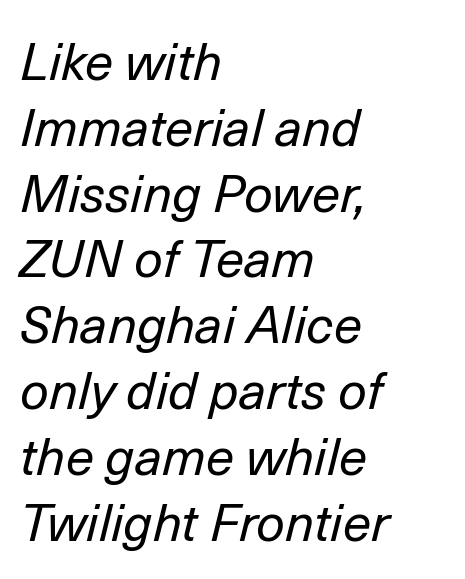
The image shows 51 px regular-weight type, italic (leaning right); set left-aligned, normal line spacing (1.29x), normal letter spacing, not underlined; low stroke contrast and a medium x-height.
